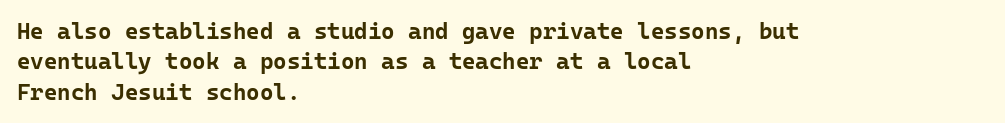
The image shows 23 px bold type, upright; set left-aligned, normal line spacing (1.32x), normal letter spacing, not underlined.
